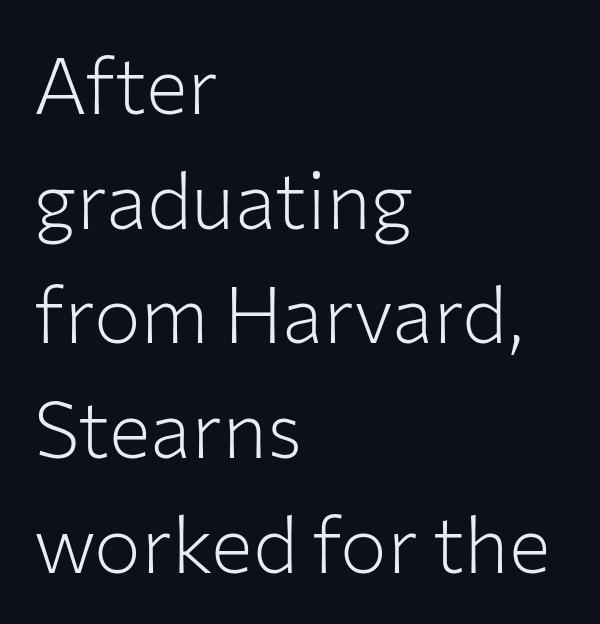
{"serif": "no", "italic": "no", "bold": "no", "weight": "light", "width": "normal", "stroke_contrast": "low", "x_height": "medium", "monospaced": "no", "underline": "no", "align": "left", "line_spacing": "normal", "line_spacing_ratio": 1.47, "letter_spacing": "normal", "letter_spacing_em": 0.0, "glyph_px": 78}
